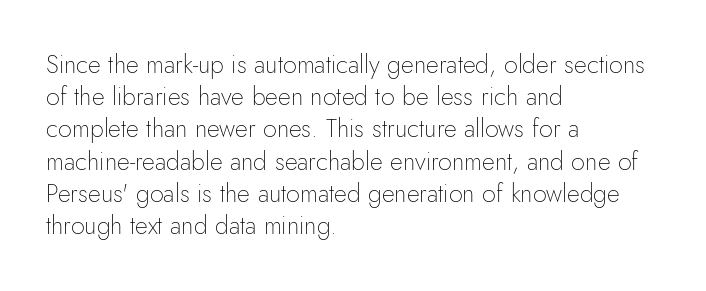
Q: Is the text bold? A: No.
Q: Is the text italic (slanted)? A: No, it is upright.
Q: Is the text underlined? A: No.
Q: How is the paragraph aligned? A: Left-aligned.
Q: Is the spacing between letters normal or unusually wide? A: Normal.
Q: Is the spacing between lines tight, normal or loose? A: Normal.
